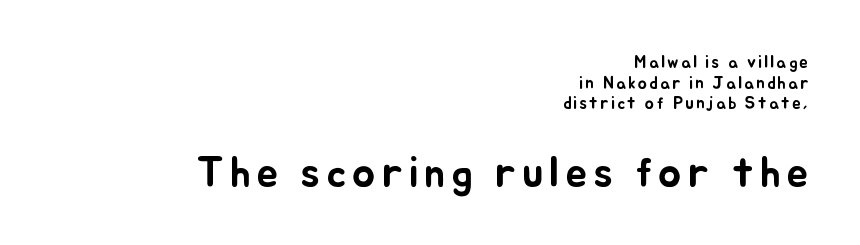
Plain, unruled lines of type. The lettering holds an erect, upright posture throughout. The rag falls on the left side of this text block. The composition opens small and finishes big. Each letter keeps its own natural width here, so spacing adapts to shape.
